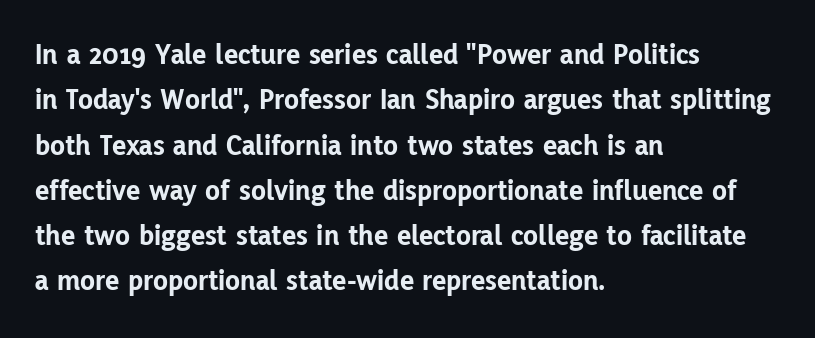
Q: Is the text bold? A: Yes.
Q: Is the text italic (slanted)? A: No, it is upright.
Q: Is the typeface a serif or a sans-serif typeface? A: Sans-serif.
Q: Is the text underlined? A: No.
Q: How is the paragraph aligned? A: Left-aligned.
Q: Is the spacing between letters normal or unusually wide? A: Normal.
Q: Is the spacing between lines tight, normal or loose? A: Normal.
Q: Width (condensed, normal, or wide)? A: Normal.
Q: Stroke contrast? A: Low.
Q: x-height? A: Medium.
Q: Monospaced? A: No.
